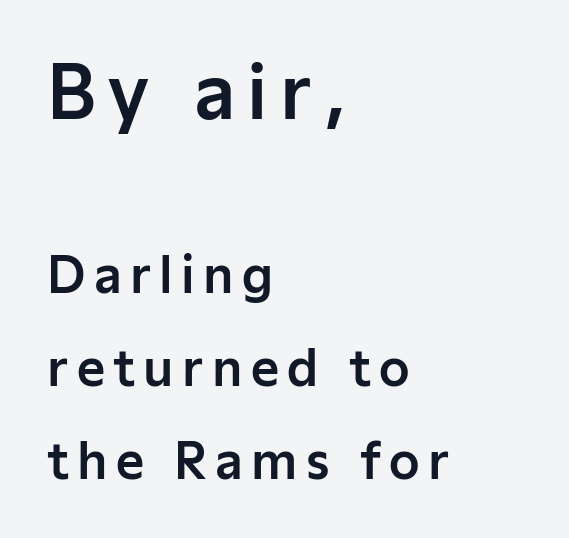
{"serif": "no", "italic": "no", "width": "normal", "stroke_contrast": "low", "x_height": "medium", "monospaced": "no", "underline": "no", "align": "left", "line_spacing": "loose", "line_spacing_ratio": 1.9, "larger_block": "first", "size_ratio": 1.49, "glyph_px": 73}
